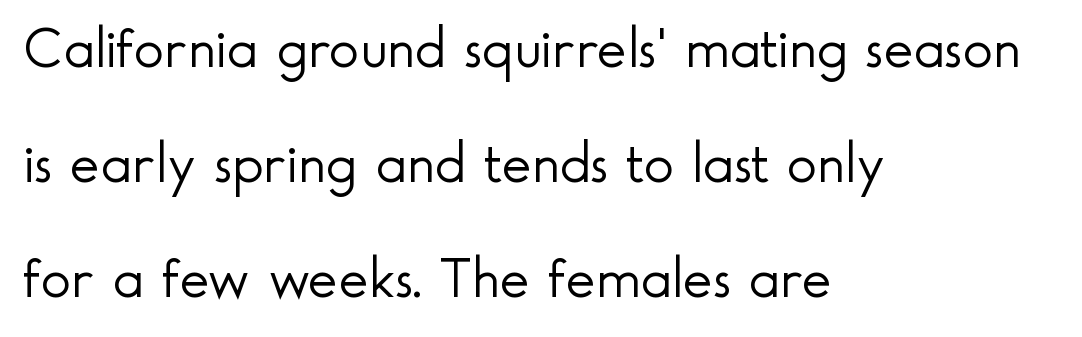
Q: Is the text bold? A: No.
Q: Is the text italic (slanted)? A: No, it is upright.
Q: Is the typeface a serif or a sans-serif typeface? A: Sans-serif.
Q: Is the text underlined? A: No.
Q: How is the paragraph aligned? A: Left-aligned.
Q: Is the spacing between letters normal or unusually wide? A: Normal.
Q: Is the spacing between lines tight, normal or loose? A: Loose.
Q: Width (condensed, normal, or wide)? A: Normal.
Q: x-height? A: Small.
Q: Monospaced? A: No.
